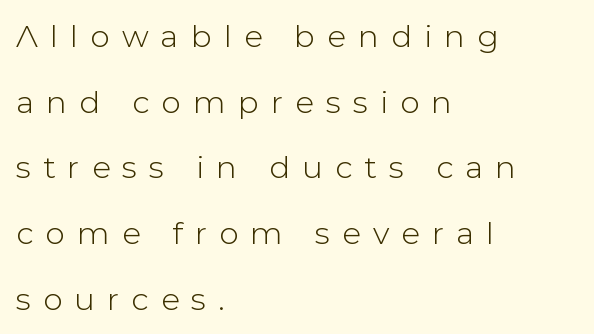
{"serif": "no", "italic": "no", "width": "normal", "stroke_contrast": "low", "x_height": "medium", "monospaced": "no", "underline": "no", "align": "left", "line_spacing": "loose", "line_spacing_ratio": 2.12, "letter_spacing": "wide", "letter_spacing_em": 0.39, "glyph_px": 31}
